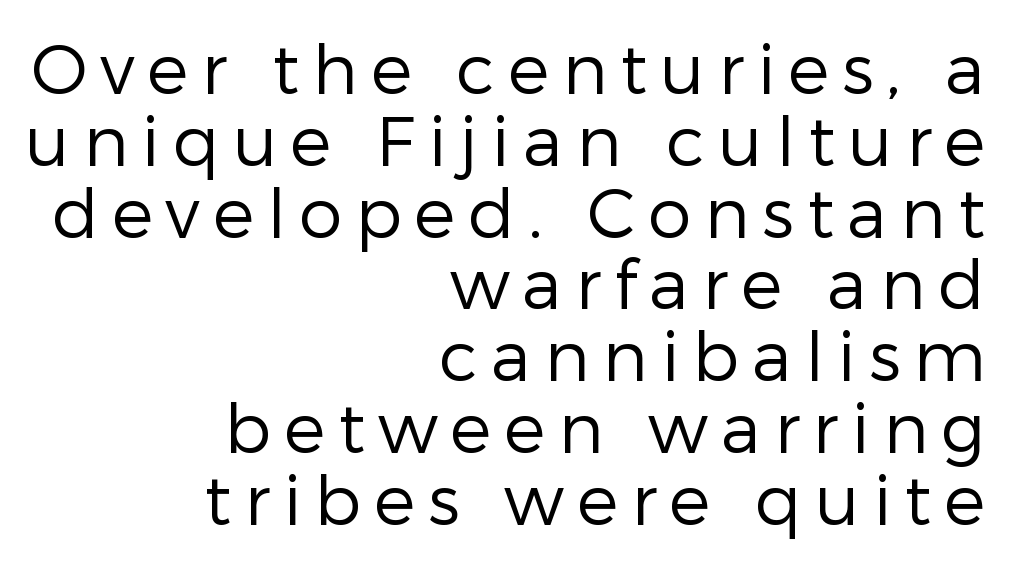
Q: Is the text bold? A: No.
Q: Is the text italic (slanted)? A: No, it is upright.
Q: Is the typeface a serif or a sans-serif typeface? A: Sans-serif.
Q: Is the text underlined? A: No.
Q: How is the paragraph aligned? A: Right-aligned.
Q: Is the spacing between lines tight, normal or loose? A: Tight.
Q: Width (condensed, normal, or wide)? A: Normal.
Q: Stroke contrast? A: Low.
Q: x-height? A: Medium.
Q: Monospaced? A: No.
